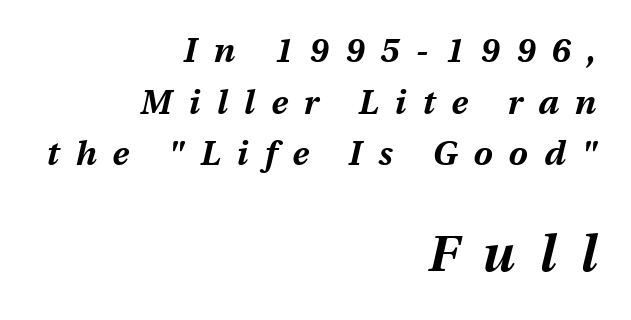
The space directly below the letters is spotless. Reading down the block, your eye finds every line finishing at a fixed right position. Caption: expanded tracking, letters set apart. The letters advance in unequal steps, a hallmark of proportional type.
